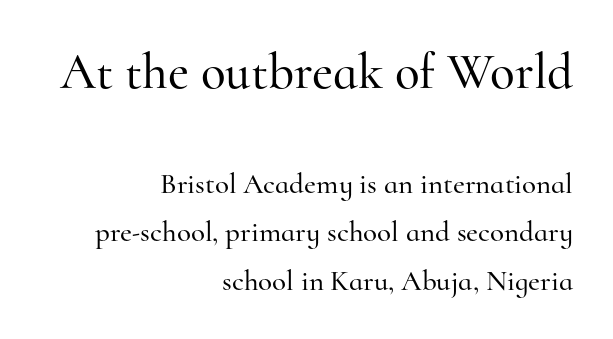
Q: Is the text italic (slanted)? A: No, it is upright.
Q: Is the typeface a serif or a sans-serif typeface? A: Serif.
Q: Is the text underlined? A: No.
Q: How is the paragraph aligned? A: Right-aligned.
Q: Is the spacing between letters normal or unusually wide? A: Normal.
Q: Is the spacing between lines tight, normal or loose? A: Normal.
Q: Which block of text is set in a larger size, the first (top) or the second (bottom)? A: The first (top) one.
Q: Width (condensed, normal, or wide)? A: Normal.
Q: Stroke contrast? A: High.
Q: x-height? A: Small.
Q: Monospaced? A: No.
